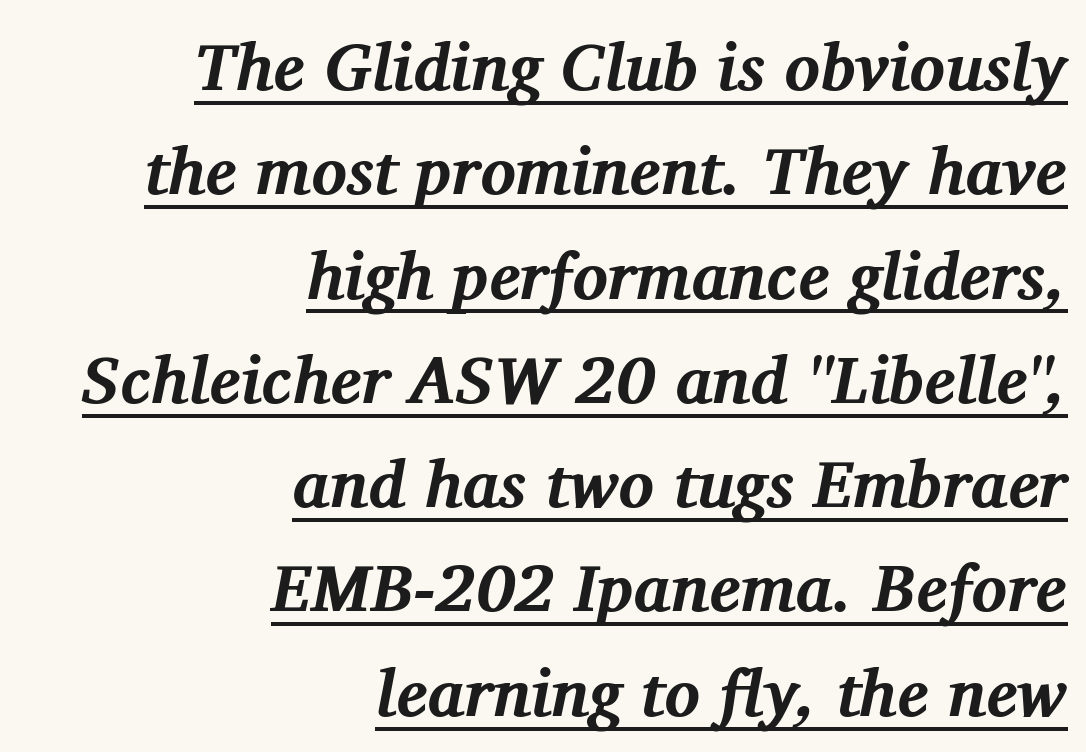
The image shows 66 px bold serif type, italic (leaning right); set right-aligned, normal line spacing (1.58x), normal letter spacing, underlined; medium stroke contrast and a medium x-height.
